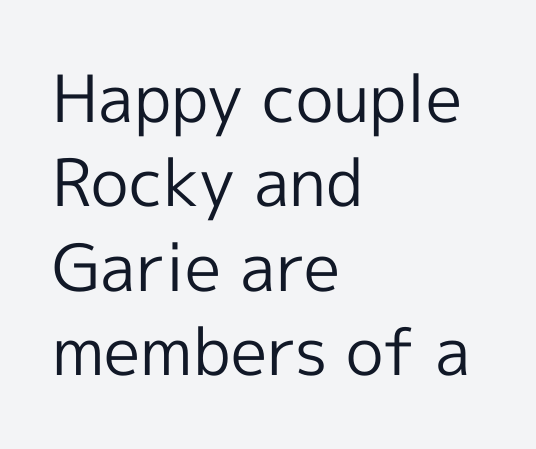
Q: Is the text bold? A: No.
Q: Is the text italic (slanted)? A: No, it is upright.
Q: Is the typeface a serif or a sans-serif typeface? A: Sans-serif.
Q: Is the text underlined? A: No.
Q: How is the paragraph aligned? A: Left-aligned.
Q: Is the spacing between letters normal or unusually wide? A: Normal.
Q: Is the spacing between lines tight, normal or loose? A: Normal.
Q: Width (condensed, normal, or wide)? A: Normal.
Q: x-height? A: Medium.
Q: Monospaced? A: No.
